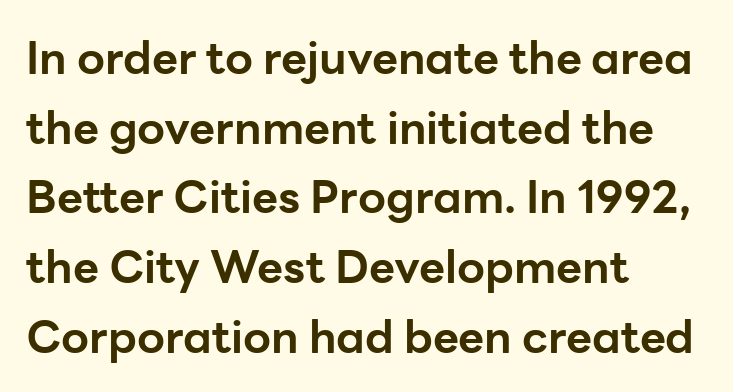
{"serif": "no", "italic": "no", "bold": "yes", "weight": "bold", "width": "normal", "stroke_contrast": "low", "x_height": "medium", "monospaced": "no", "underline": "no", "align": "left", "line_spacing": "normal", "line_spacing_ratio": 1.55, "letter_spacing": "normal", "letter_spacing_em": 0.0, "glyph_px": 45}
